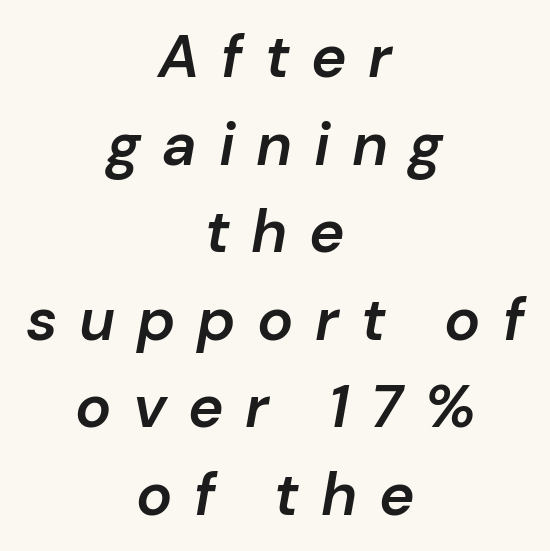
The image shows 60 px semibold type, italic (leaning right); set centered, normal line spacing (1.46x), unusually wide letter spacing (+0.36 em), not underlined; low stroke contrast and a medium x-height.
